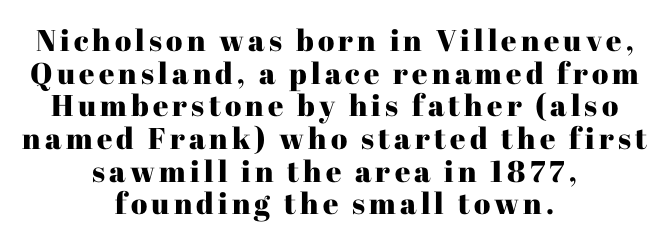
{"serif": "yes", "italic": "no", "width": "normal", "stroke_contrast": "high", "x_height": "medium", "monospaced": "no", "underline": "no", "align": "center", "line_spacing": "tight", "line_spacing_ratio": 1.09, "glyph_px": 30}
